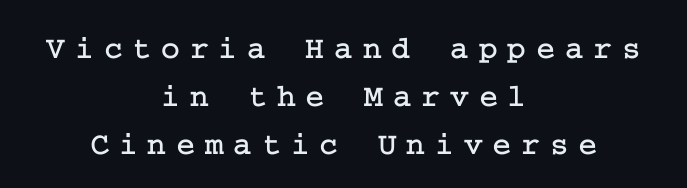
{"serif": "yes", "italic": "no", "width": "normal", "stroke_contrast": "low", "x_height": "medium", "underline": "no", "align": "center", "line_spacing": "normal", "line_spacing_ratio": 1.5, "letter_spacing": "wide", "letter_spacing_em": 0.31, "glyph_px": 32}
